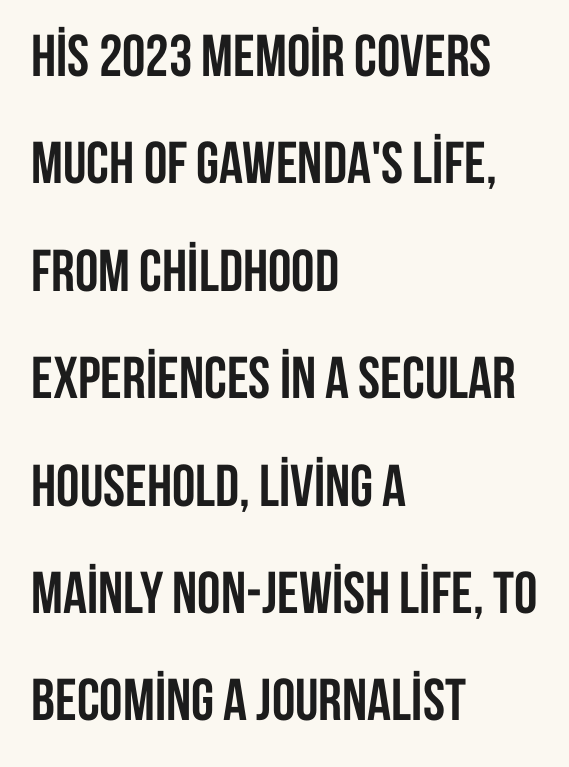
Q: Is the text bold? A: Yes.
Q: Is the text italic (slanted)? A: No, it is upright.
Q: Is the typeface a serif or a sans-serif typeface? A: Sans-serif.
Q: Is the text underlined? A: No.
Q: How is the paragraph aligned? A: Left-aligned.
Q: Is the spacing between letters normal or unusually wide? A: Normal.
Q: Width (condensed, normal, or wide)? A: Condensed.
Q: Stroke contrast? A: Low.
Q: x-height? A: Large.
Q: Monospaced? A: No.
